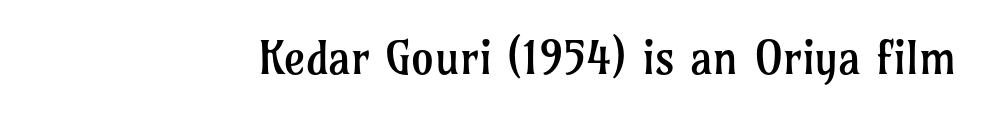
Q: Is the text bold? A: No.
Q: Is the text italic (slanted)? A: No, it is upright.
Q: Is the typeface a serif or a sans-serif typeface? A: Serif.
Q: Is the text underlined? A: No.
Q: Is the spacing between letters normal or unusually wide? A: Normal.
Q: Width (condensed, normal, or wide)? A: Normal.
Q: Stroke contrast? A: Low.
Q: x-height? A: Medium.
Q: Monospaced? A: No.
